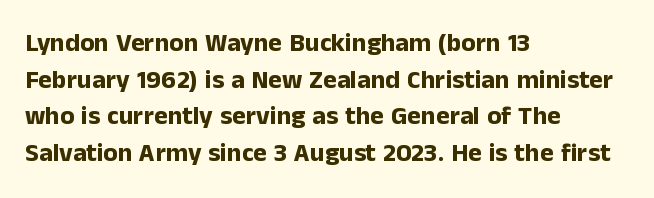
The image shows 26 px bold type, upright; set left-aligned, normal line spacing (1.41x), normal letter spacing, not underlined.
